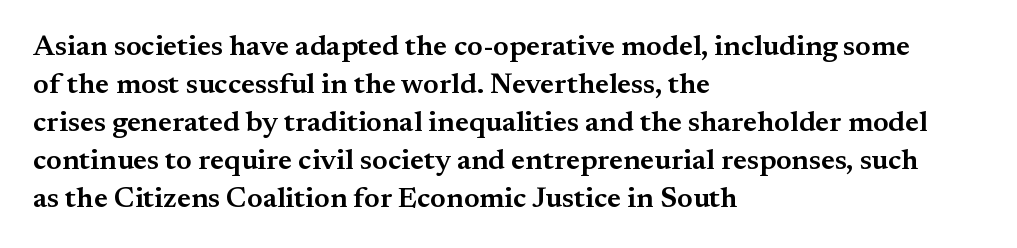
Q: Is the text bold? A: Semi-bold.
Q: Is the text italic (slanted)? A: No, it is upright.
Q: Is the typeface a serif or a sans-serif typeface? A: Serif.
Q: Is the text underlined? A: No.
Q: How is the paragraph aligned? A: Left-aligned.
Q: Is the spacing between letters normal or unusually wide? A: Normal.
Q: Is the spacing between lines tight, normal or loose? A: Normal.
Q: Width (condensed, normal, or wide)? A: Normal.
Q: Stroke contrast? A: Medium.
Q: x-height? A: Small.
Q: Monospaced? A: No.
